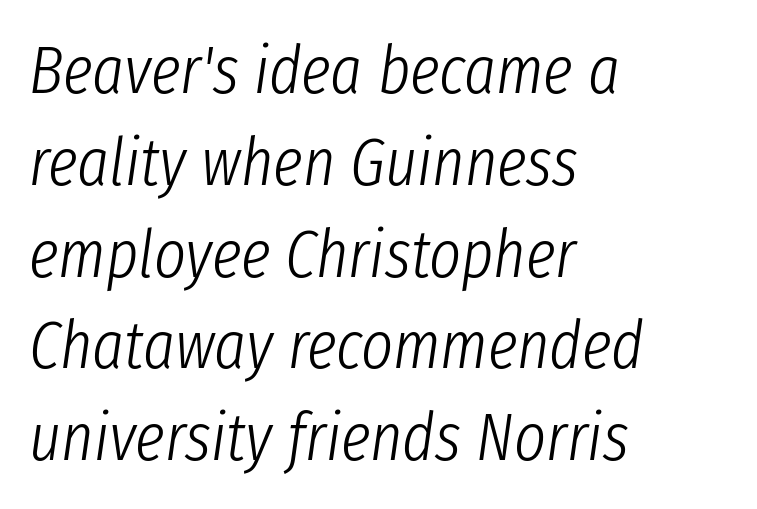
Vertical stems look standard width or narrower in stroke. The rag falls on the right side of this text block. Lines of text with bare space underneath. Interline gaps are of average width in this sample. Character widths vary here, with narrow letters taking less room than wide ones. This is oblique type, the kind used for emphasis or titles.
